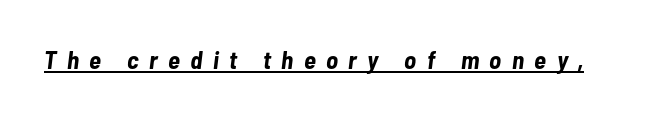
There's an unmistakable incline to the writing here. Underlining? Definitely there. Typesetter's note: full bold, strokes at maximum text heaviness. Caption: expanded tracking, letters set apart.
